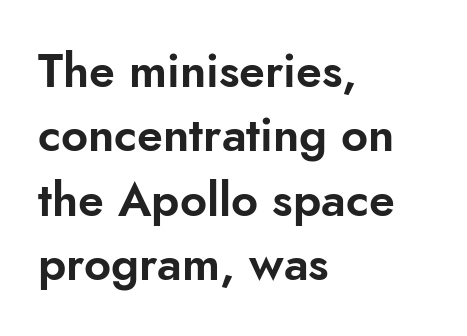
{"serif": "no", "italic": "no", "width": "normal", "stroke_contrast": "low", "x_height": "small", "monospaced": "no", "underline": "no", "align": "left", "line_spacing": "normal", "line_spacing_ratio": 1.37, "letter_spacing": "normal", "letter_spacing_em": 0.0, "glyph_px": 47}
